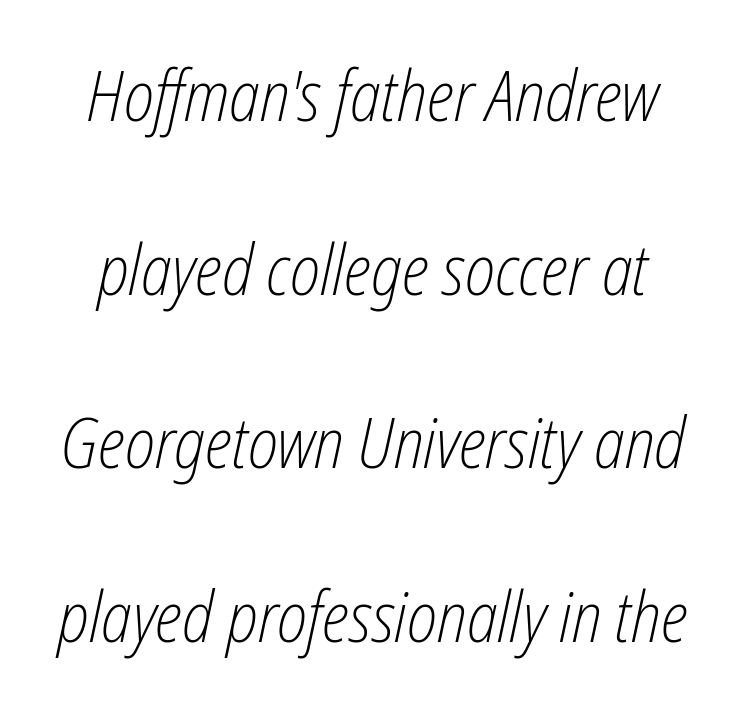
Q: Is the text bold? A: No.
Q: Is the text italic (slanted)? A: Yes, it leans right by about 12 degrees.
Q: Is the text underlined? A: No.
Q: Is the spacing between letters normal or unusually wide? A: Normal.
Q: Is the spacing between lines tight, normal or loose? A: Loose.
Q: Width (condensed, normal, or wide)? A: Condensed.
Q: Stroke contrast? A: Low.
Q: x-height? A: Medium.
Q: Monospaced? A: No.
